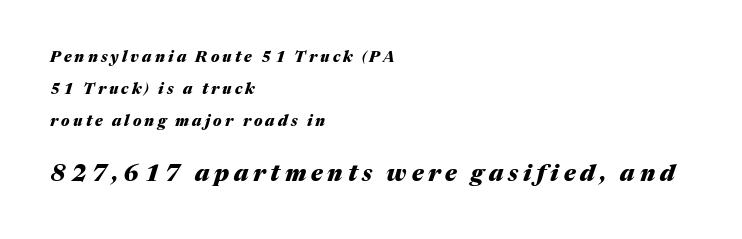
The image shows 23 px bold type, italic (leaning right); set left-aligned, loose line spacing (2.13x), unusually wide letter spacing (+0.21 em), not underlined; the second (bottom) block is 1.53x larger.
